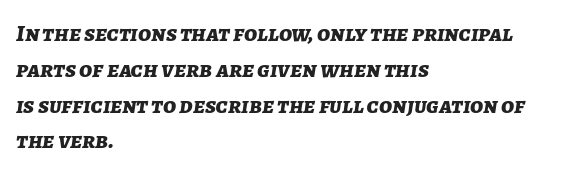
Q: Is the text bold? A: Yes.
Q: Is the text italic (slanted)? A: Yes, it leans right by about 7 degrees.
Q: Is the text underlined? A: No.
Q: How is the paragraph aligned? A: Left-aligned.
Q: Is the spacing between letters normal or unusually wide? A: Normal.
Q: Is the spacing between lines tight, normal or loose? A: Normal.
